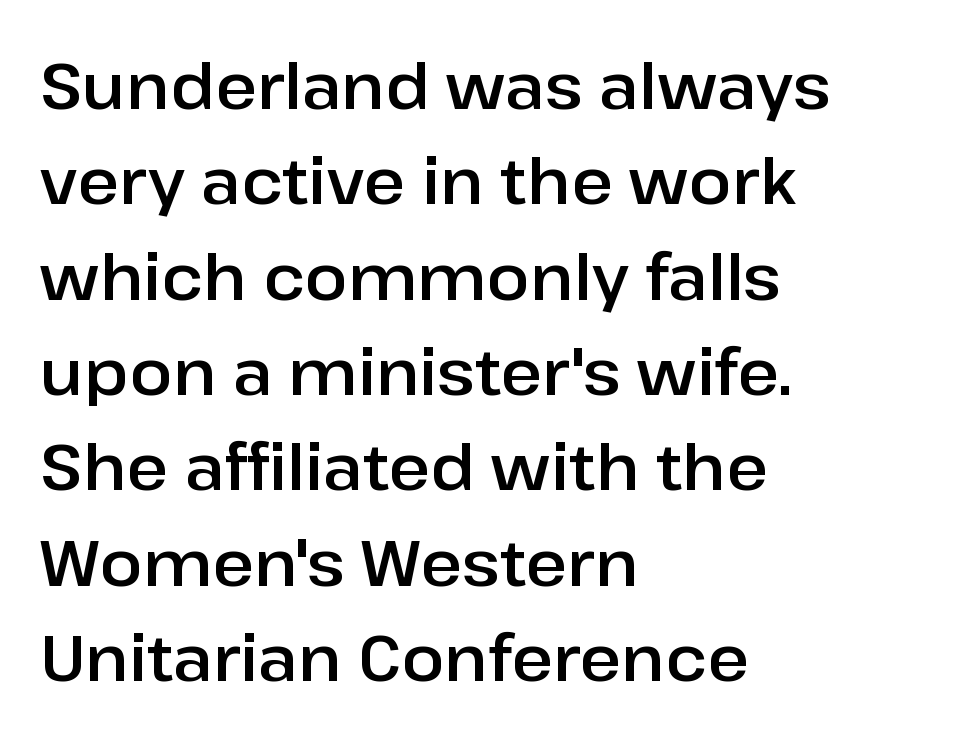
Compared with a centered layout, this one pins lines to the left instead. Compared with typical body copy, the letter spacing here is the same. The string is rendered with underlining switched off. If you drew a line through each stem, it would be perfectly vertical. Character widths vary here, with narrow letters taking less room than wide ones.
